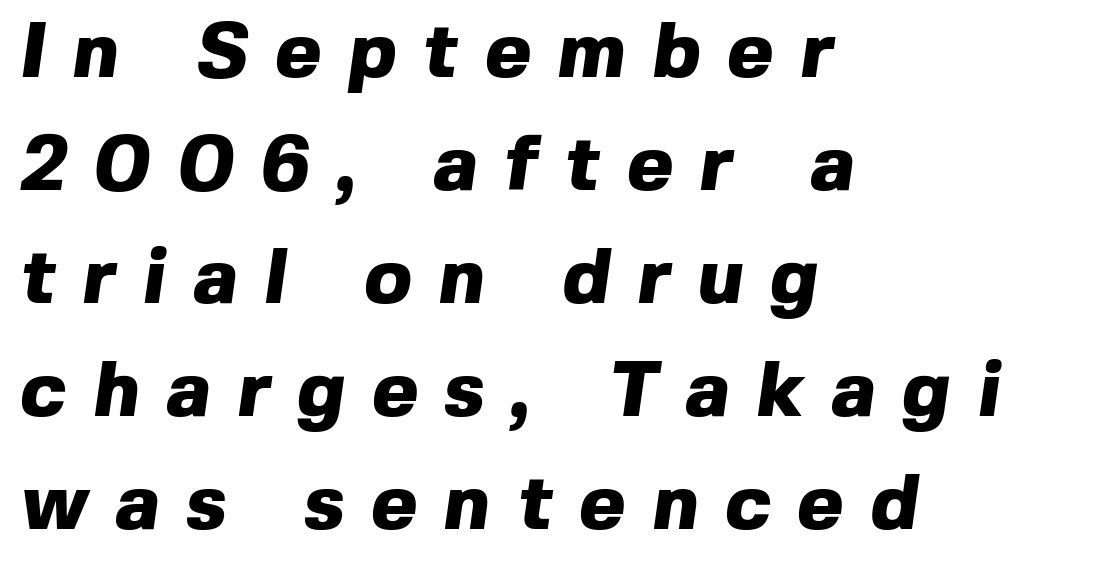
{"serif": "no", "bold": "yes", "weight": "heavy", "width": "normal", "x_height": "medium", "monospaced": "no", "underline": "no", "align": "left", "line_spacing": "normal", "line_spacing_ratio": 1.45, "letter_spacing": "wide", "letter_spacing_em": 0.35, "glyph_px": 78}
